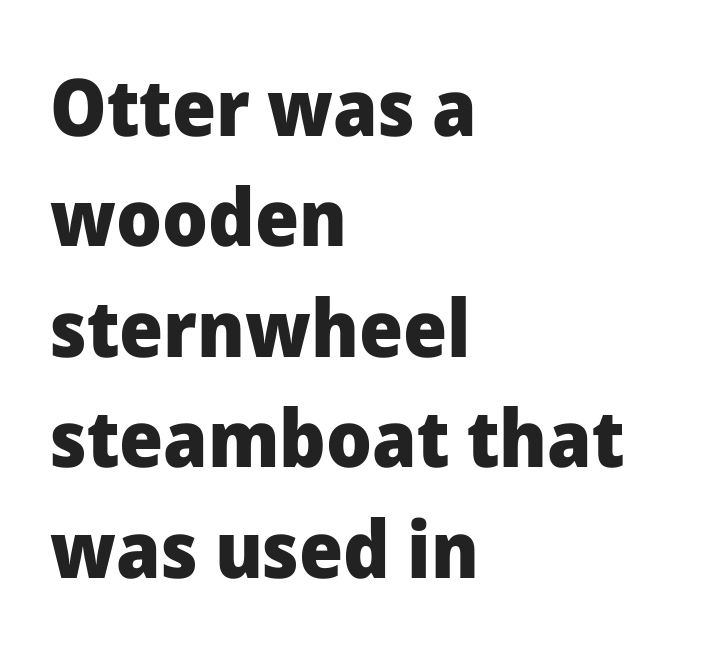
You can tell from the bare stems that sans-serif type was used. Bold? Absolutely — the strokes are thick and heavy. Check under the words: just untouched page. Students, note that the glyphs here touch the page at normal intervals.
